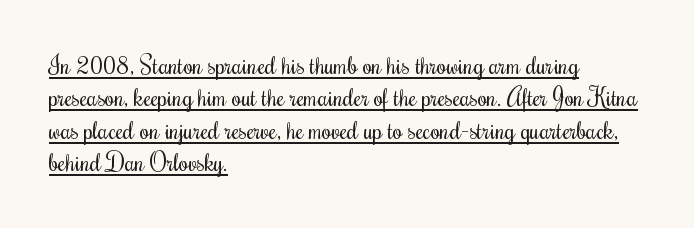
The image shows 24 px text type; set left-aligned, normal line spacing (1.35x), normal letter spacing, underlined.
